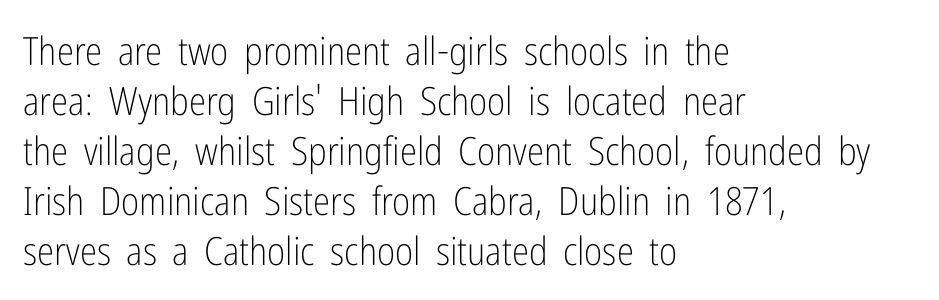
{"serif": "no", "italic": "no", "bold": "no", "weight": "light", "width": "condensed", "stroke_contrast": "low", "x_height": "medium", "monospaced": "no", "underline": "no", "align": "left", "line_spacing": "normal", "line_spacing_ratio": 1.28, "letter_spacing": "normal", "letter_spacing_em": 0.0, "glyph_px": 39}
